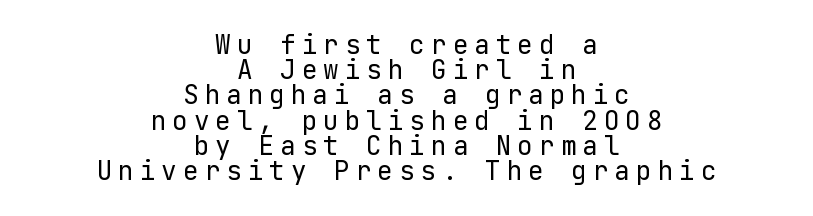
Q: Is the text bold? A: No.
Q: Is the text italic (slanted)? A: No, it is upright.
Q: Is the text underlined? A: No.
Q: How is the paragraph aligned? A: Centered.
Q: Is the spacing between letters normal or unusually wide? A: Unusually wide.
Q: Is the spacing between lines tight, normal or loose? A: Tight.
